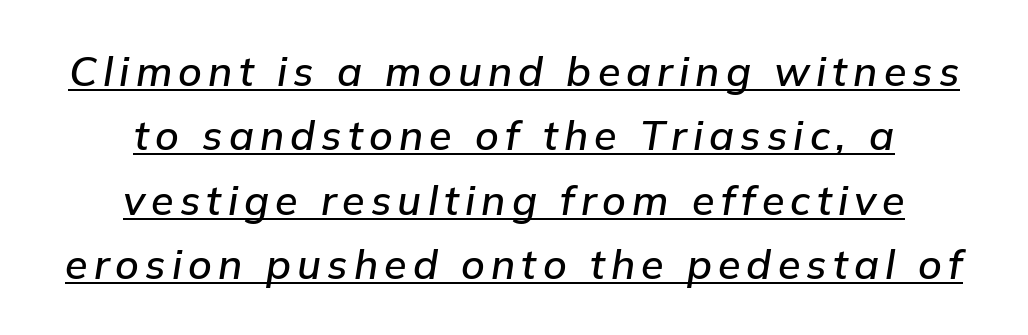
Q: Is the text italic (slanted)? A: Yes, it leans right by about 9 degrees.
Q: Is the text underlined? A: Yes.
Q: How is the paragraph aligned? A: Centered.
Q: Is the spacing between lines tight, normal or loose? A: Normal.
Q: Width (condensed, normal, or wide)? A: Normal.
Q: Stroke contrast? A: Low.
Q: x-height? A: Medium.
Q: Monospaced? A: No.
